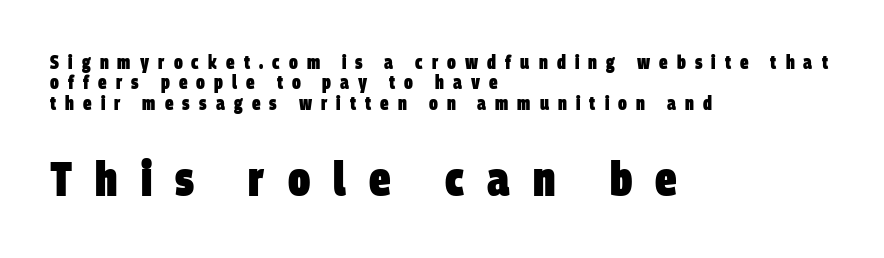
{"serif": "no", "bold": "yes", "weight": "heavy", "width": "condensed", "stroke_contrast": "low", "x_height": "large", "monospaced": "no", "underline": "no", "align": "left", "line_spacing": "tight", "line_spacing_ratio": 1.07, "letter_spacing": "wide", "letter_spacing_em": 0.48, "larger_block": "second", "size_ratio": 2.53, "glyph_px": 48}
